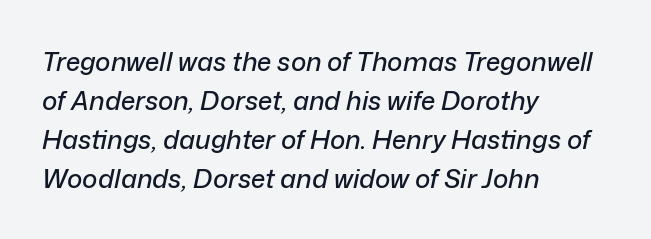
Q: Is the text italic (slanted)? A: Yes, it leans right by about 12 degrees.
Q: Is the text underlined? A: No.
Q: How is the paragraph aligned? A: Left-aligned.
Q: Is the spacing between letters normal or unusually wide? A: Normal.
Q: Is the spacing between lines tight, normal or loose? A: Normal.
